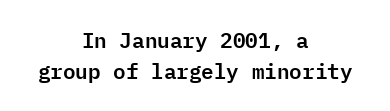
The text block is weighted toward neither margin, spreading evenly from the middle. Quick note: underline off. What's the leading like? Ordinary, nothing unusual. In terms of posture, this sample is upright. The gaps between neighbouring characters are ordinary and unremarkable.
